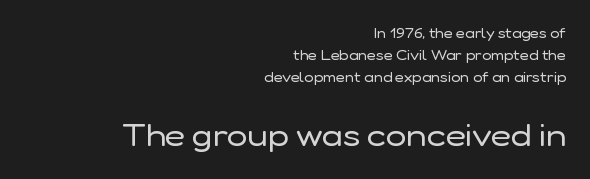
{"serif": "no", "italic": "no", "bold": "no", "weight": "regular", "width": "normal", "stroke_contrast": "low", "x_height": "medium", "monospaced": "no", "underline": "no", "align": "right", "line_spacing": "normal", "line_spacing_ratio": 1.58, "letter_spacing": "normal", "letter_spacing_em": 0.0, "larger_block": "second", "size_ratio": 2.21, "glyph_px": 31}
